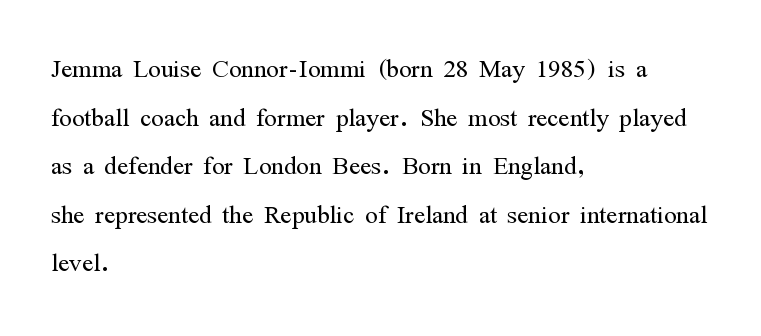
The letters sit at their default tracking, neither squeezed nor spread. Summary of weight: not heavy and not bold. Designer's note — italics off, roman on. This sample keeps an unexceptional amount of space between lines. This is serif lettering, the kind often seen in printed books. The zone under the glyphs is completely vacant.
